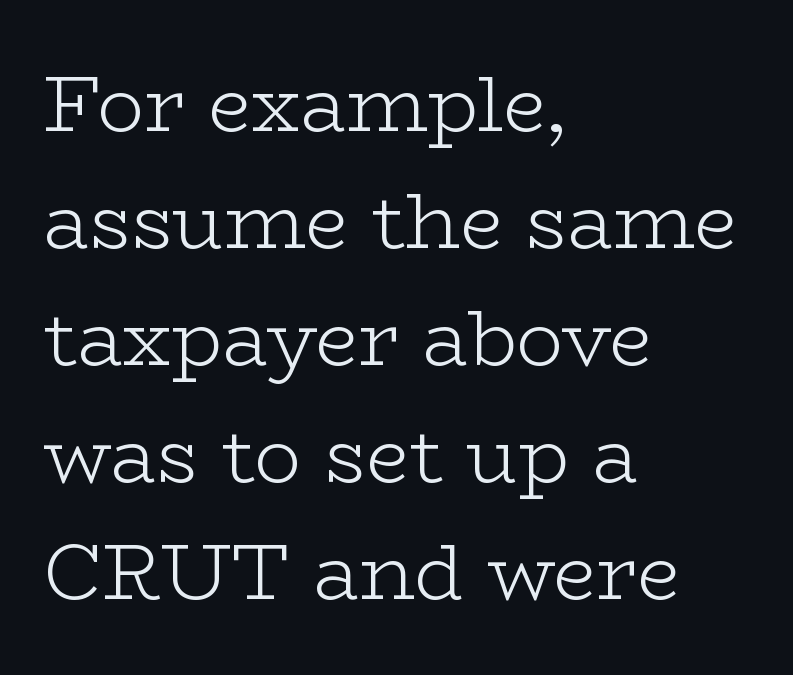
{"serif": "yes", "italic": "no", "bold": "no", "weight": "light", "width": "wide", "stroke_contrast": "low", "x_height": "medium", "monospaced": "no", "underline": "no", "align": "left", "line_spacing": "normal", "line_spacing_ratio": 1.5, "letter_spacing": "normal", "letter_spacing_em": 0.0, "glyph_px": 78}
